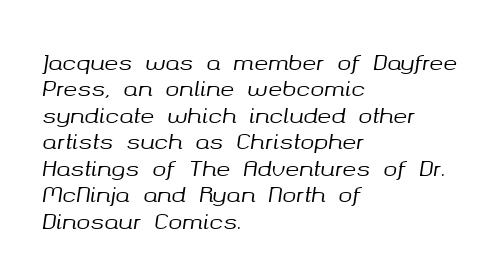
{"italic": "yes", "lean": "right", "slant_degrees": 8, "underline": "no", "align": "left", "line_spacing": "normal", "line_spacing_ratio": 1.26, "letter_spacing": "normal", "letter_spacing_em": 0.0, "glyph_px": 21}
